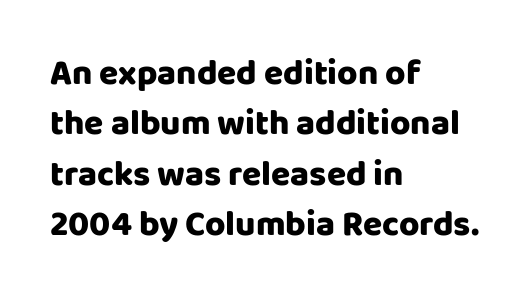
The strip under each line holds only bare page. Spacing verdict: proportional, widths tailored to each character. Baseline-to-baseline distance is the conventional proportion of letter height. If you drew a line through each stem, it would be perfectly vertical.
